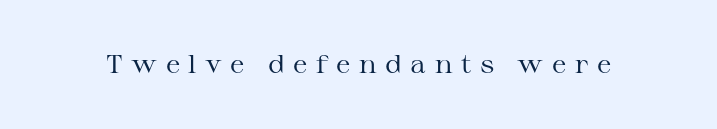
{"italic": "no", "bold": "no", "underline": "no", "letter_spacing": "wide", "letter_spacing_em": 0.34, "glyph_px": 25}
